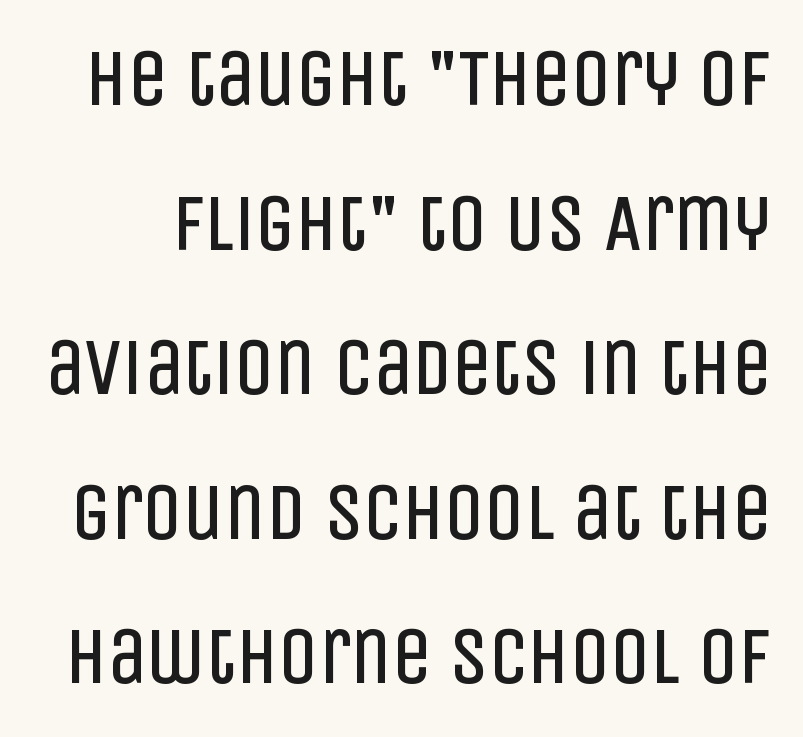
Q: Is the text bold? A: No.
Q: Is the text italic (slanted)? A: No, it is upright.
Q: Is the typeface a serif or a sans-serif typeface? A: Sans-serif.
Q: Is the text underlined? A: No.
Q: Is the spacing between letters normal or unusually wide? A: Normal.
Q: Width (condensed, normal, or wide)? A: Condensed.
Q: Stroke contrast? A: Low.
Q: x-height? A: Large.
Q: Monospaced? A: No.
